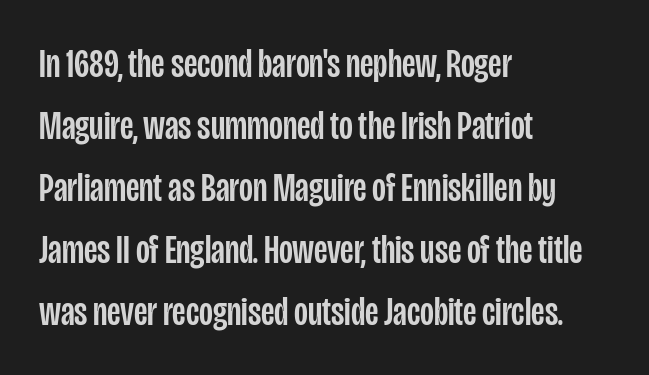
In terms of letterform style, serifs are entirely absent. The paragraph has a hard left edge and a soft right edge. The letters stand upright; this is a roman face. Normally led — the rows are evenly, conventionally spaced. Anything drawn beneath the words? Only blank space. Is this a fixed-width face? No — the glyphs have proportional, varying widths.
